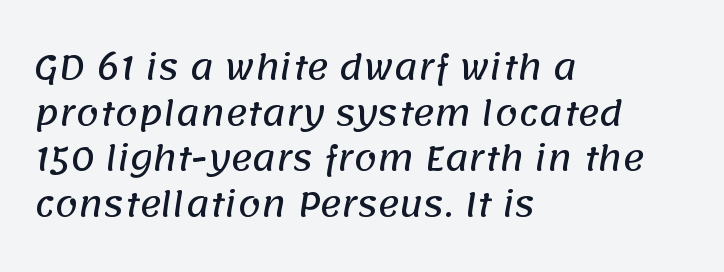
A classic flush-left, rag-right setting is used for this passage. Is this a fixed-width face? No — the glyphs have proportional, varying widths. The passage shown stacks its lines at a standard gap. No feet cap the strokes, marking this as sans-serif type. Each row of text sits above clean, open space.
